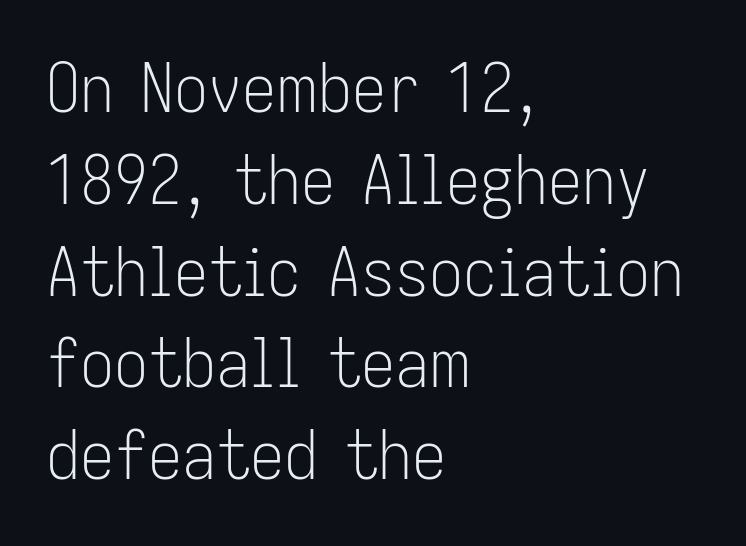
The image shows 68 px light, condensed sans-serif type, upright; set left-aligned, normal line spacing (1.35x), normal letter spacing, not underlined; low stroke contrast and a medium x-height.
